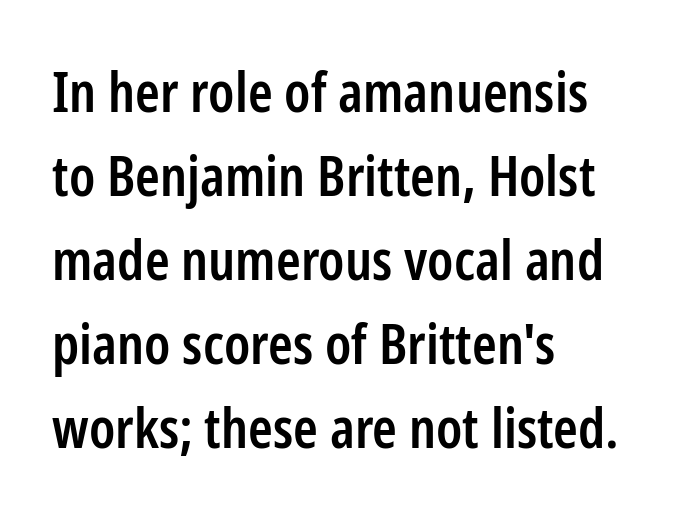
The image shows 56 px semibold, condensed sans-serif type, upright; set left-aligned, normal line spacing (1.5x), normal letter spacing, not underlined; low stroke contrast and a medium x-height.
